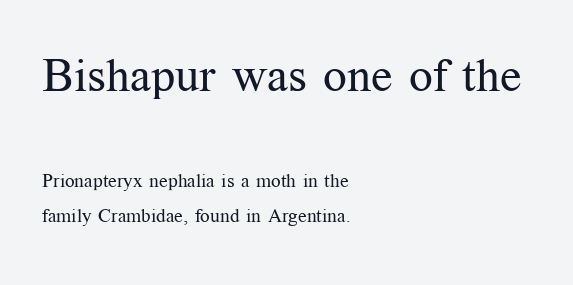
Q: Is the text bold? A: No.
Q: Is the text italic (slanted)? A: No, it is upright.
Q: Is the typeface a serif or a sans-serif typeface? A: Serif.
Q: Is the text underlined? A: No.
Q: How is the paragraph aligned? A: Left-aligned.
Q: Is the spacing between letters normal or unusually wide? A: Normal.
Q: Which block of text is set in a larger size, the first (top) or the second (bottom)? A: The first (top) one.
Q: Width (condensed, normal, or wide)? A: Normal.
Q: Stroke contrast? A: Medium.
Q: x-height? A: Medium.
Q: Monospaced? A: No.
